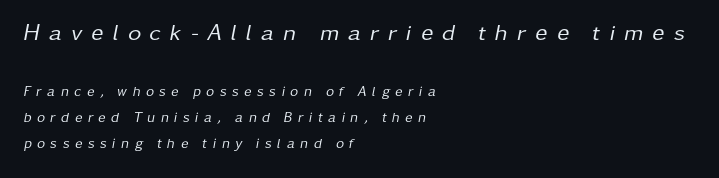
The passage is arranged the way most books set body copy — flush left. The typesetting does not lean heavy: it is not bold. Only glyphs here, with clear space below each row. This is oblique type, the kind used for emphasis or titles. These lines have a slow, spaced-out rhythm from letter to letter.
